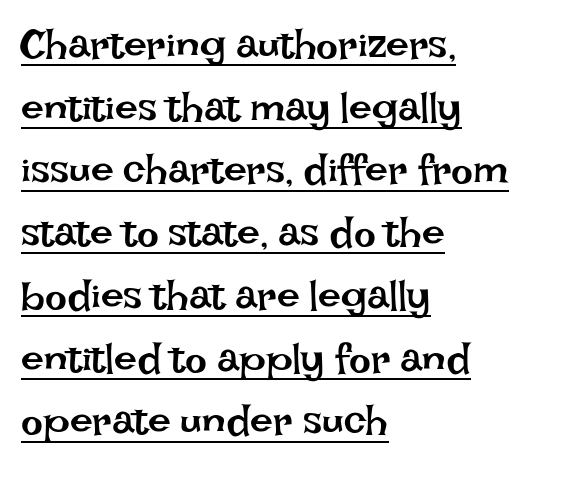
{"italic": "no", "bold": "no", "weight": "regular", "width": "normal", "stroke_contrast": "low", "x_height": "large", "monospaced": "no", "underline": "yes", "align": "left", "line_spacing": "normal", "line_spacing_ratio": 1.53, "letter_spacing": "normal", "letter_spacing_em": 0.0, "glyph_px": 41}
